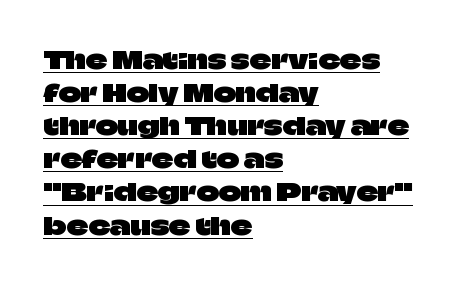
The image shows 24 px text type, upright; set left-aligned, normal line spacing (1.38x), normal letter spacing, underlined.
